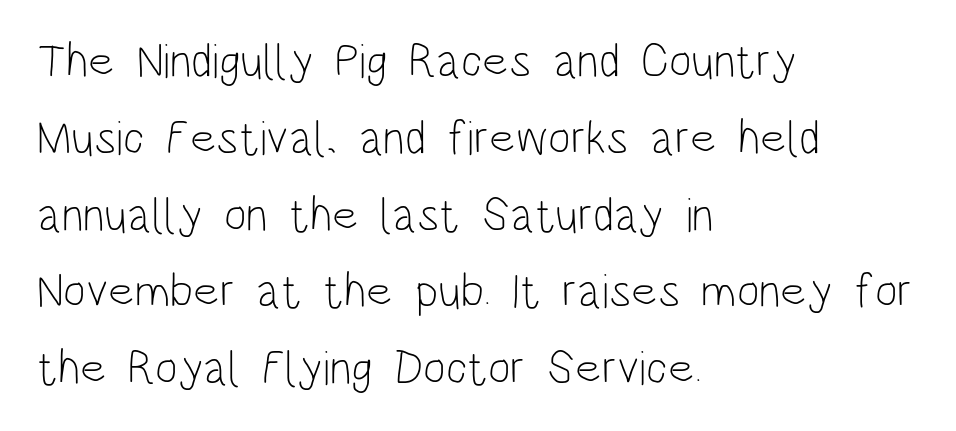
The image shows 48 px light, condensed sans-serif type, upright; set left-aligned, normal line spacing (1.6x), normal letter spacing, not underlined; low stroke contrast and a large x-height.
